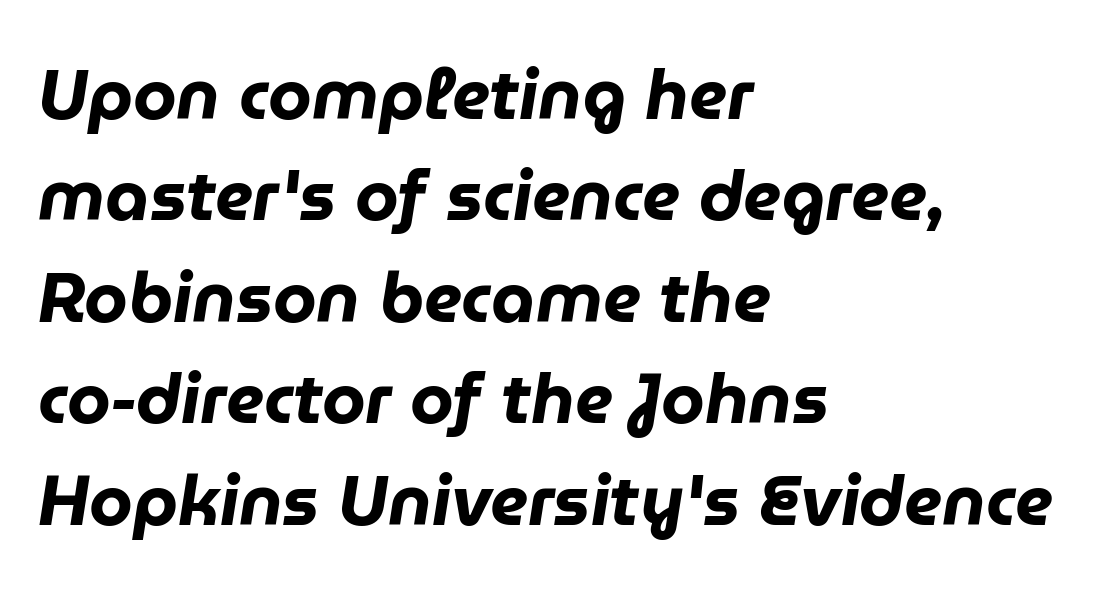
The image shows 70 px heavy type, italic (leaning right); set left-aligned, normal line spacing (1.45x), normal letter spacing, not underlined; low stroke contrast and a medium x-height.
